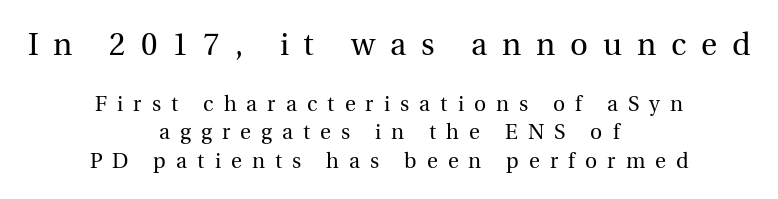
Q: Is the text bold? A: No.
Q: Is the text italic (slanted)? A: No, it is upright.
Q: Is the typeface a serif or a sans-serif typeface? A: Serif.
Q: Is the text underlined? A: No.
Q: How is the paragraph aligned? A: Centered.
Q: Is the spacing between letters normal or unusually wide? A: Unusually wide.
Q: Is the spacing between lines tight, normal or loose? A: Normal.
Q: Which block of text is set in a larger size, the first (top) or the second (bottom)? A: The first (top) one.
Q: Width (condensed, normal, or wide)? A: Normal.
Q: x-height? A: Medium.
Q: Monospaced? A: No.
